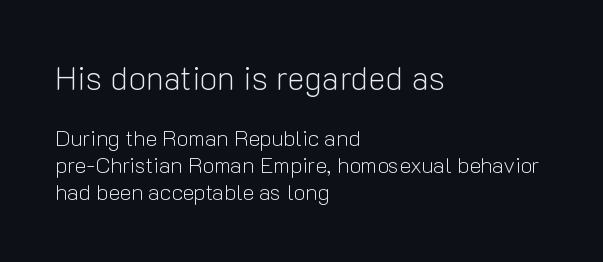
Note the varied advance widths — an 'i' is clearly narrower than an 'm'. Each row of text sits above clean, open space. The typesetter chose a ragged-right arrangement here. The typography opts for an upright posture over an oblique one.
